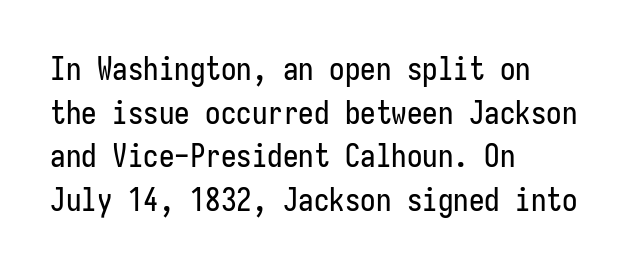
{"serif": "no", "italic": "no", "width": "condensed", "stroke_contrast": "low", "x_height": "medium", "monospaced": "yes", "underline": "no", "align": "left", "line_spacing": "normal", "line_spacing_ratio": 1.41, "letter_spacing": "normal", "letter_spacing_em": 0.0, "glyph_px": 31}
